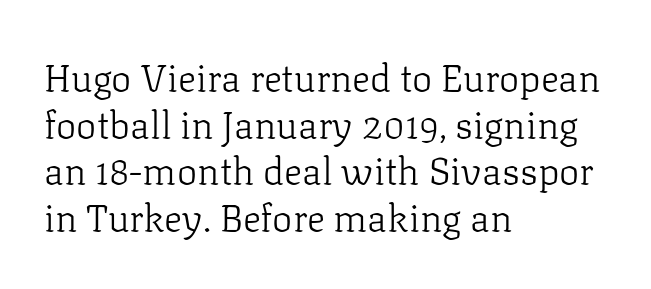
The image shows 38 px light serif type, upright; set left-aligned, line spacing 1.23x, normal letter spacing, not underlined; low stroke contrast and a medium x-height.
